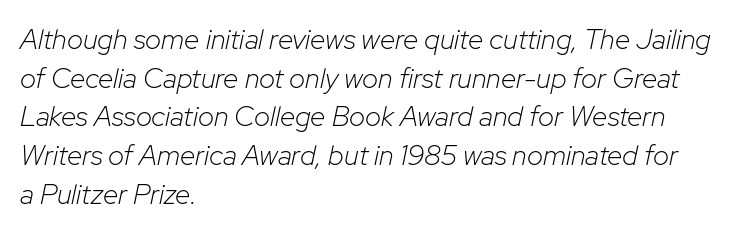
Q: Is the text bold? A: No.
Q: Is the text italic (slanted)? A: Yes, it leans right by about 12 degrees.
Q: Is the text underlined? A: No.
Q: How is the paragraph aligned? A: Left-aligned.
Q: Is the spacing between letters normal or unusually wide? A: Normal.
Q: Is the spacing between lines tight, normal or loose? A: Normal.
Q: Width (condensed, normal, or wide)? A: Normal.
Q: Stroke contrast? A: Low.
Q: x-height? A: Medium.
Q: Monospaced? A: No.
